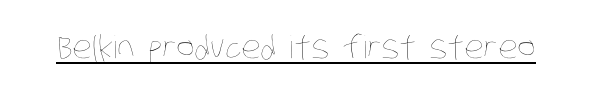
The image shows 31 px thin, condensed type; set normal letter spacing, underlined; low stroke contrast and a large x-height.
